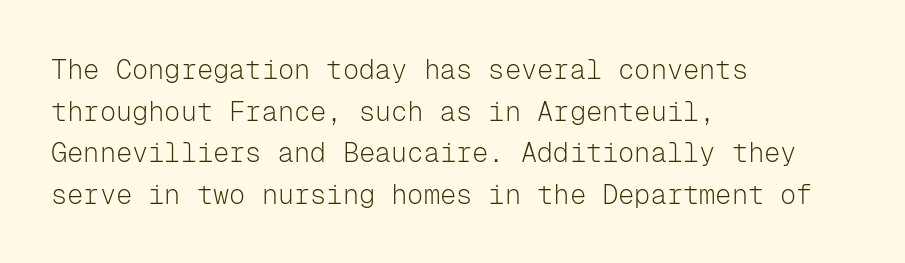
{"italic": "no", "bold": "no", "underline": "no", "align": "left", "line_spacing": "normal", "line_spacing_ratio": 1.54, "letter_spacing": "normal", "letter_spacing_em": 0.0, "glyph_px": 27}
